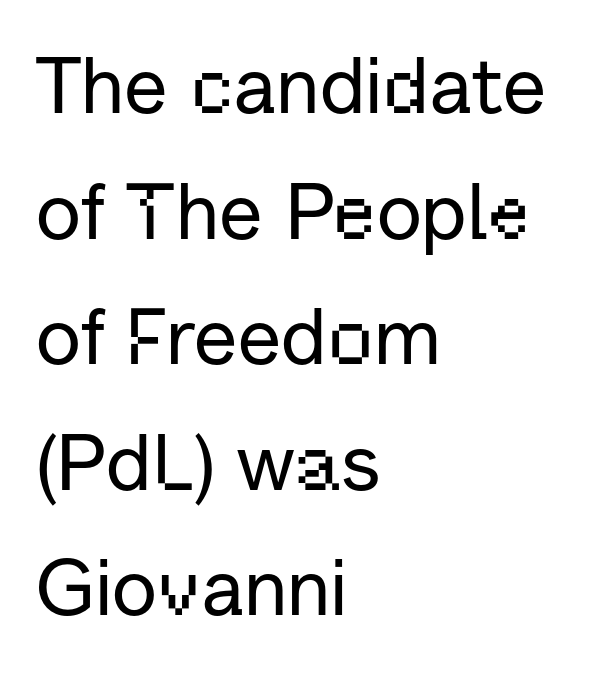
Q: Is the text italic (slanted)? A: No, it is upright.
Q: Is the typeface a serif or a sans-serif typeface? A: Sans-serif.
Q: Is the text underlined? A: No.
Q: How is the paragraph aligned? A: Left-aligned.
Q: Is the spacing between letters normal or unusually wide? A: Normal.
Q: Is the spacing between lines tight, normal or loose? A: Normal.
Q: Width (condensed, normal, or wide)? A: Normal.
Q: Stroke contrast? A: Low.
Q: x-height? A: Medium.
Q: Monospaced? A: No.
